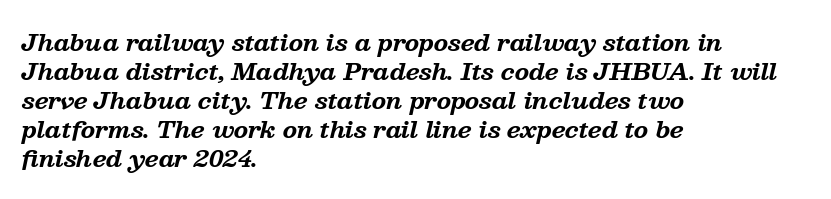
{"italic": "yes", "lean": "right", "slant_degrees": 13, "bold": "yes", "underline": "no", "align": "left", "line_spacing": "normal", "line_spacing_ratio": 1.26, "letter_spacing": "normal", "letter_spacing_em": 0.0, "glyph_px": 23}
